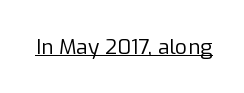
Italic: no, the glyphs are upright roman. You can see a thin bar hugging the bottom of the glyphs. Nothing heavy about these letters — not bold at all. Look at the tracking — it's just the regular setting, nothing added.
